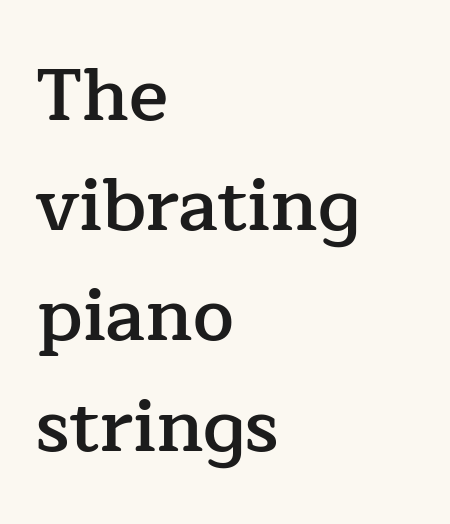
Old-style or modern, the face here clearly has serifs. Is this a fixed-width face? No — the glyphs have proportional, varying widths. Students, this is semibold: more ink than regular, less than bold. The area under the type is left untouched. Letter spacing: default.
